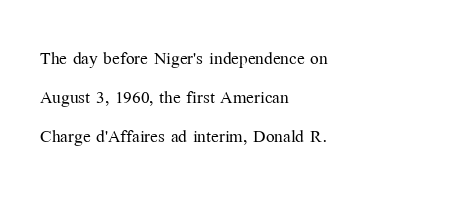
{"italic": "no", "bold": "no", "underline": "no", "align": "left", "line_spacing": "normal", "line_spacing_ratio": 1.7, "letter_spacing": "normal", "letter_spacing_em": 0.0, "glyph_px": 23}
